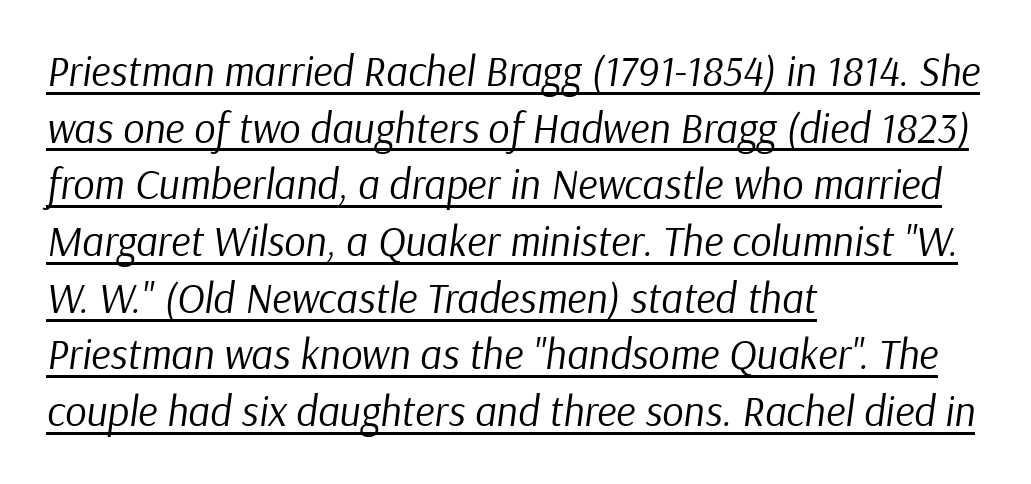
The image shows 42 px regular-weight type, italic (leaning right); set left-aligned, normal line spacing (1.35x), normal letter spacing, underlined; low stroke contrast and a medium x-height.
